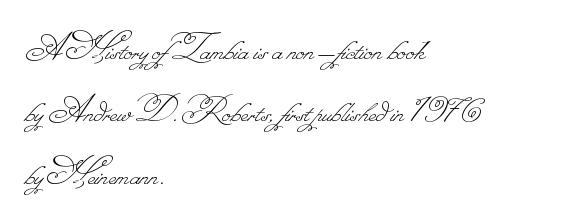
The image shows 40 px thin type; set left-aligned, normal line spacing (1.56x), normal letter spacing, not underlined; low stroke contrast.
